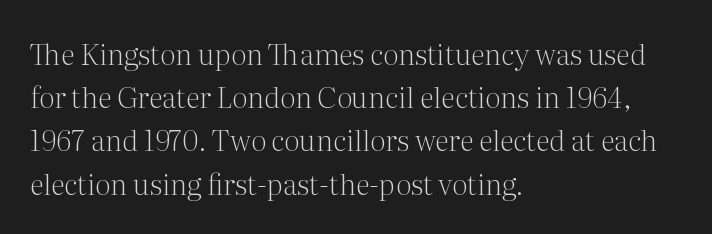
Quick note: underline off. Honestly, the row spacing looks completely unremarkable. The specimen reads as upright at a glance. Each word holds together tightly as a unit, with standard inter-letter gaps. Every row of glyphs begins at an identical x-position on the left. Counters stay open thanks to moderate or lighter strokes.
